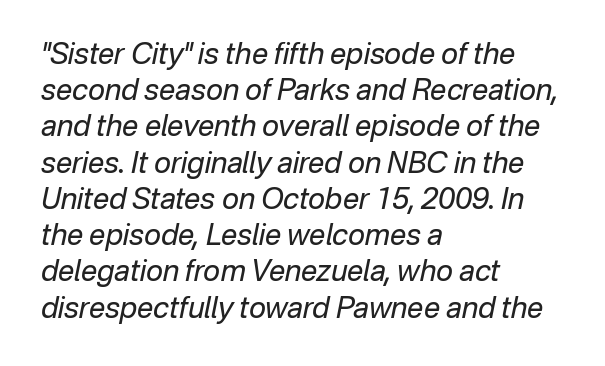
The image shows 29 px regular-weight type, italic (leaning right); set left-aligned, normal line spacing (1.25x), normal letter spacing, not underlined; low stroke contrast and a medium x-height.
